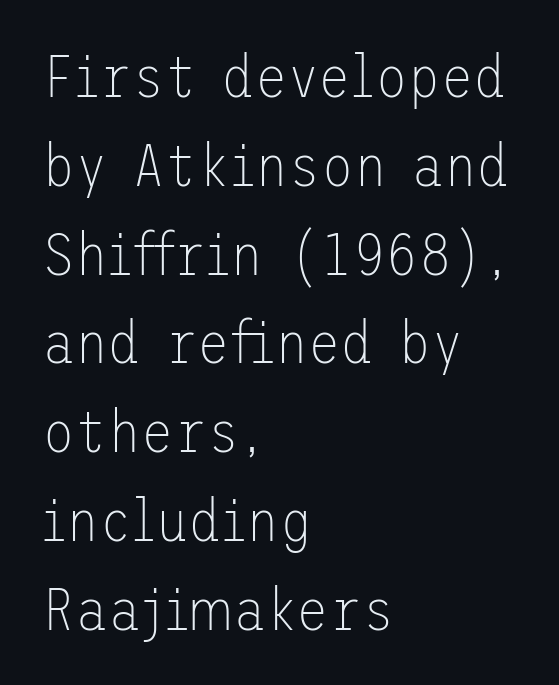
{"serif": "no", "italic": "no", "bold": "no", "weight": "thin", "width": "normal", "stroke_contrast": "low", "x_height": "medium", "underline": "no", "align": "left", "line_spacing": "normal", "line_spacing_ratio": 1.48, "letter_spacing": "normal", "letter_spacing_em": 0.0, "glyph_px": 60}
